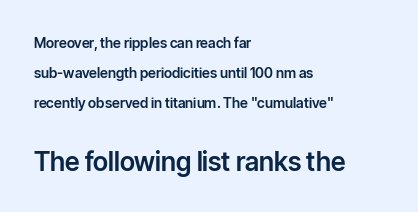
{"italic": "no", "underline": "no", "align": "left", "line_spacing": "loose", "line_spacing_ratio": 2.14, "letter_spacing": "normal", "letter_spacing_em": 0.0, "larger_block": "second", "size_ratio": 1.86, "glyph_px": 26}
